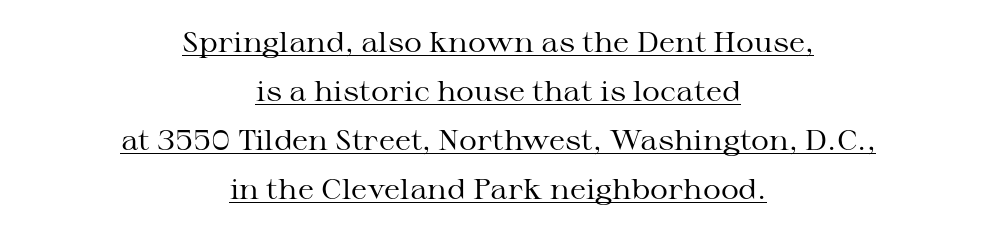
The typesetting does not lean heavy: it is not bold. Is this a fixed-width face? No — the glyphs have proportional, varying widths. Beneath each row of characters lies a ruled line. Line starts and ends both wander, symmetrically.
